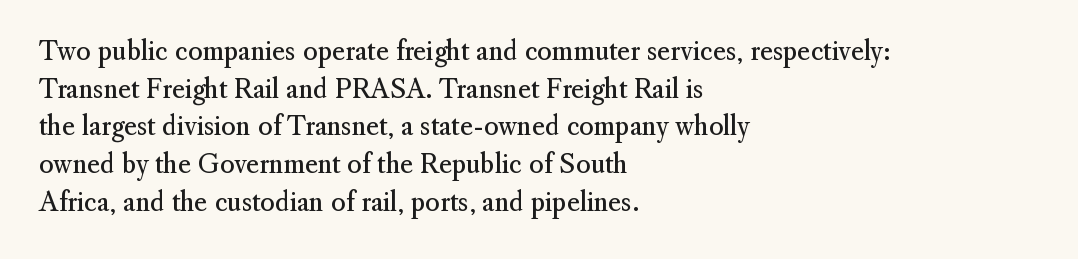
The image shows 25 px text type, upright; set left-aligned, normal line spacing (1.51x), normal letter spacing, not underlined.
